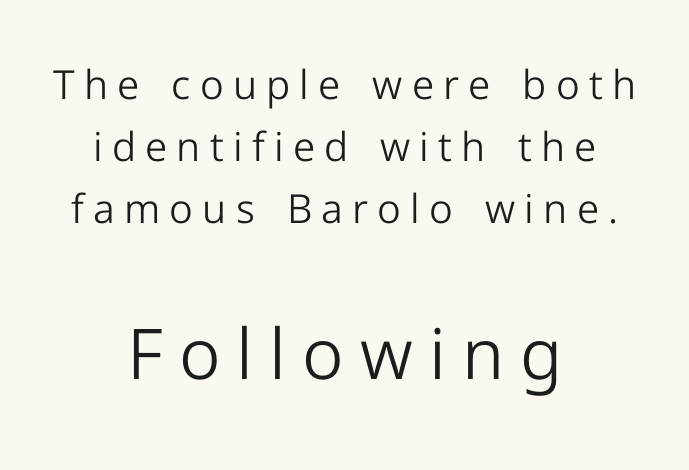
{"serif": "no", "italic": "no", "bold": "no", "weight": "light", "width": "normal", "stroke_contrast": "low", "x_height": "medium", "monospaced": "no", "underline": "no", "align": "center", "line_spacing": "normal", "line_spacing_ratio": 1.55, "letter_spacing": "wide", "letter_spacing_em": 0.23, "larger_block": "second", "size_ratio": 1.75, "glyph_px": 70}
